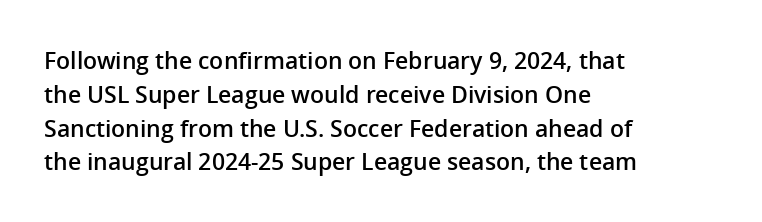
The image shows 23 px text type, upright; set left-aligned, normal line spacing (1.47x), normal letter spacing, not underlined.
